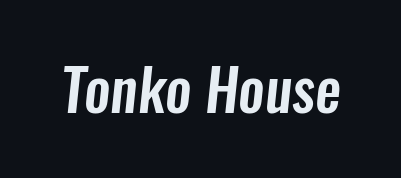
Q: Is the typeface a serif or a sans-serif typeface? A: Sans-serif.
Q: Is the text underlined? A: No.
Q: Is the spacing between letters normal or unusually wide? A: Normal.
Q: Width (condensed, normal, or wide)? A: Condensed.
Q: Stroke contrast? A: Low.
Q: x-height? A: Medium.
Q: Monospaced? A: No.
